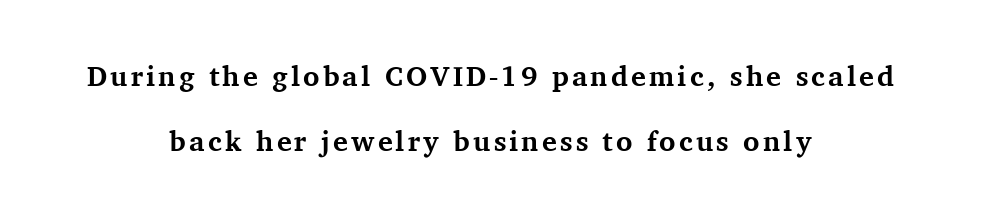
{"serif": "yes", "italic": "no", "bold": "yes", "weight": "bold", "width": "normal", "stroke_contrast": "medium", "x_height": "medium", "monospaced": "no", "underline": "no", "align": "center", "line_spacing": "loose", "line_spacing_ratio": 2.33, "glyph_px": 28}
